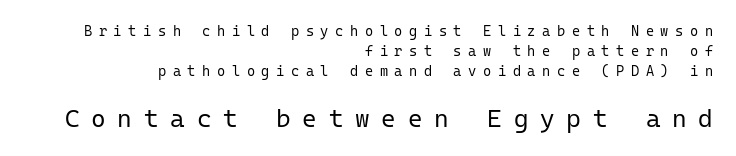
Q: Is the text bold? A: No.
Q: Is the text italic (slanted)? A: No, it is upright.
Q: Is the text underlined? A: No.
Q: How is the paragraph aligned? A: Right-aligned.
Q: Is the spacing between letters normal or unusually wide? A: Unusually wide.
Q: Is the spacing between lines tight, normal or loose? A: Normal.
Q: Which block of text is set in a larger size, the first (top) or the second (bottom)? A: The second (bottom) one.
